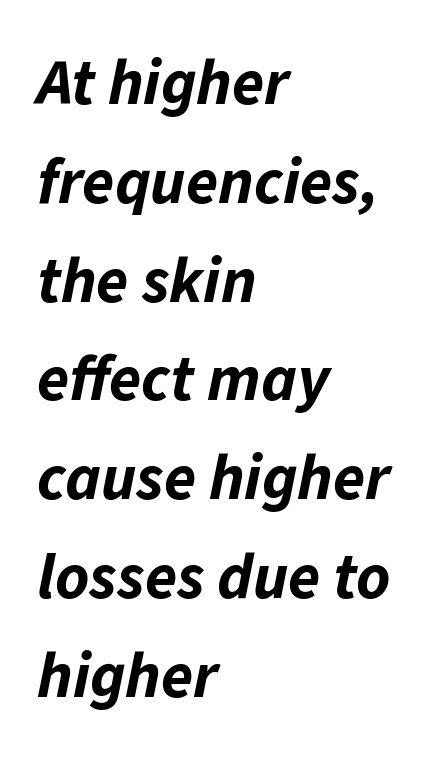
Reading down the block, your eye returns to a fixed left position each line. Nothing unusual about the tracking: characters are spaced as the font intends. Strokes here are thick enough to call this a true bold. The space beneath each line is pristine and unruled. Designer's note — italics engaged.
